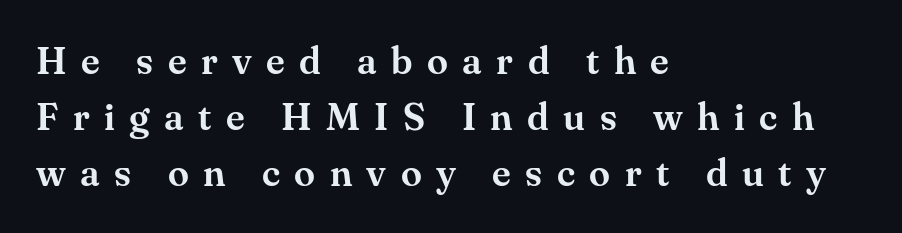
{"serif": "yes", "italic": "no", "width": "normal", "stroke_contrast": "medium", "x_height": "small", "monospaced": "no", "underline": "no", "align": "left", "line_spacing": "normal", "line_spacing_ratio": 1.48, "letter_spacing": "wide", "letter_spacing_em": 0.38, "glyph_px": 38}
